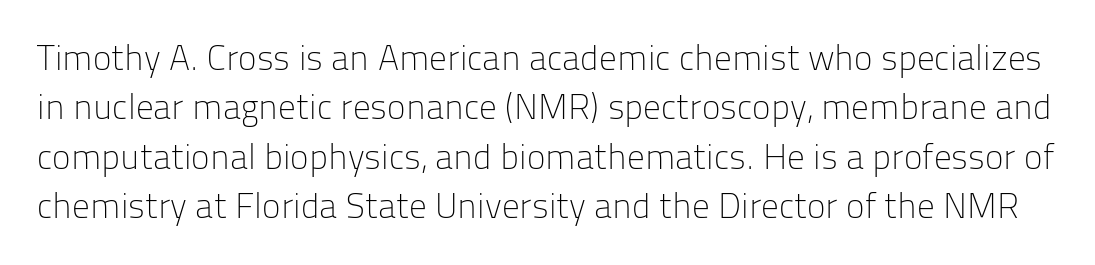
Q: Is the text bold? A: No.
Q: Is the text italic (slanted)? A: No, it is upright.
Q: Is the typeface a serif or a sans-serif typeface? A: Sans-serif.
Q: Is the text underlined? A: No.
Q: Is the spacing between letters normal or unusually wide? A: Normal.
Q: Is the spacing between lines tight, normal or loose? A: Normal.
Q: Width (condensed, normal, or wide)? A: Normal.
Q: Stroke contrast? A: Low.
Q: x-height? A: Medium.
Q: Monospaced? A: No.
